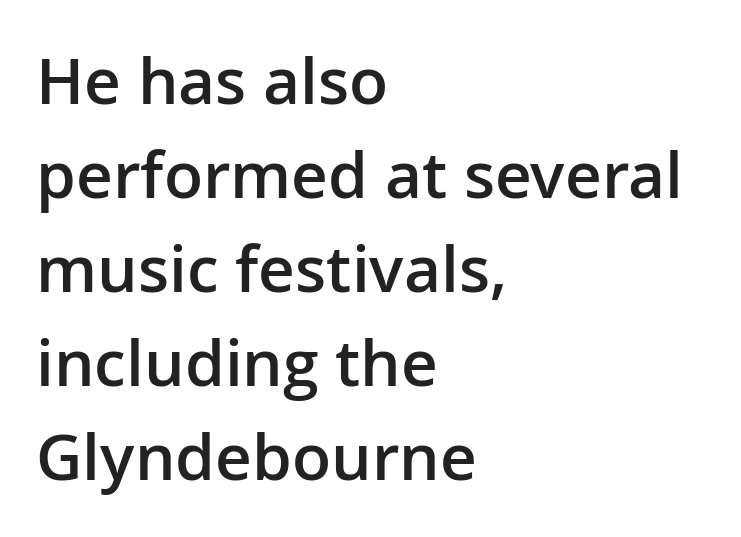
The image shows 64 px semibold sans-serif type, upright; set left-aligned, normal line spacing (1.47x), normal letter spacing, not underlined; low stroke contrast and a medium x-height.
